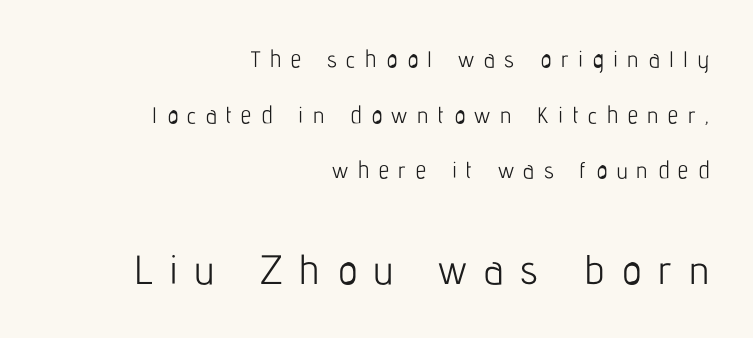
The image shows 41 px light, condensed sans-serif type, upright; set right-aligned, loose line spacing (2.42x), unusually wide letter spacing (+0.42 em), not underlined; the second (bottom) block is 1.78x larger; low stroke contrast and a medium x-height.
